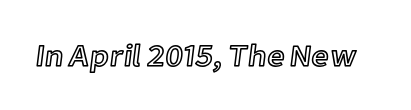
{"width": "normal", "x_height": "medium", "monospaced": "no", "underline": "no", "letter_spacing": "normal", "letter_spacing_em": 0.0, "glyph_px": 31}
